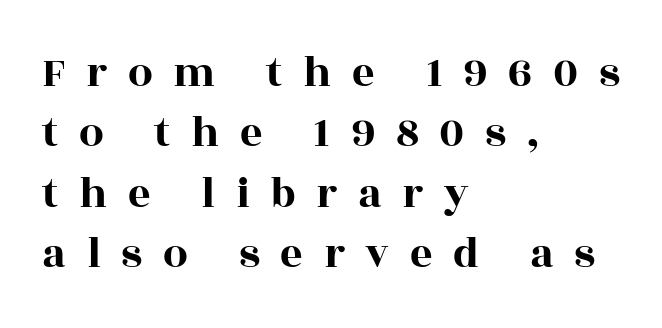
{"serif": "yes", "italic": "no", "width": "wide", "x_height": "large", "monospaced": "no", "underline": "no", "align": "left", "line_spacing": "normal", "line_spacing_ratio": 1.37, "letter_spacing": "wide", "letter_spacing_em": 0.47, "glyph_px": 44}
